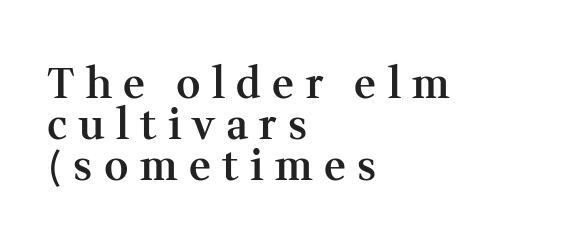
Stroke terminals: seriffed. Short and long lines alike share a common starting point at left. The passage shown is semibold, sitting just below true bold. The gap between lines stays unmarked. Tracking here is generous; glyphs stand well apart from one another. Italic: no, the glyphs are upright roman.
